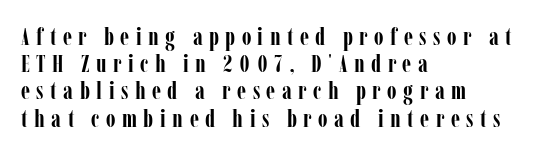
Q: Is the text bold? A: Yes.
Q: Is the text italic (slanted)? A: No, it is upright.
Q: Is the text underlined? A: No.
Q: How is the paragraph aligned? A: Left-aligned.
Q: Is the spacing between letters normal or unusually wide? A: Unusually wide.
Q: Is the spacing between lines tight, normal or loose? A: Tight.
